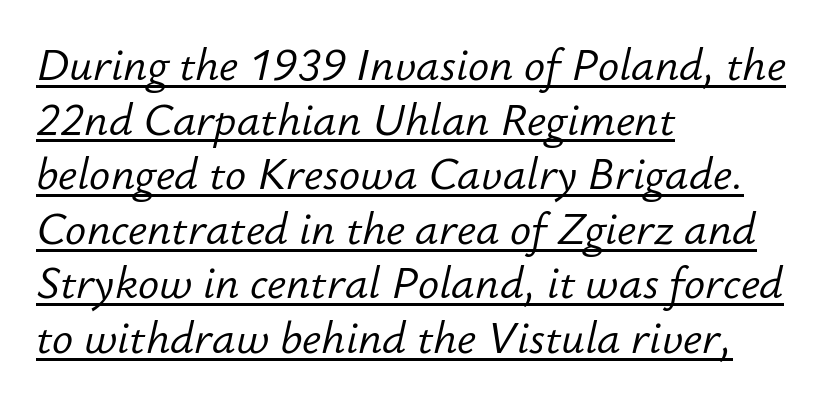
{"italic": "yes", "lean": "right", "slant_degrees": 12, "bold": "no", "weight": "light", "width": "normal", "stroke_contrast": "low", "x_height": "small", "monospaced": "no", "underline": "yes", "align": "left", "line_spacing_ratio": 1.24, "letter_spacing": "normal", "letter_spacing_em": 0.0, "glyph_px": 44}
